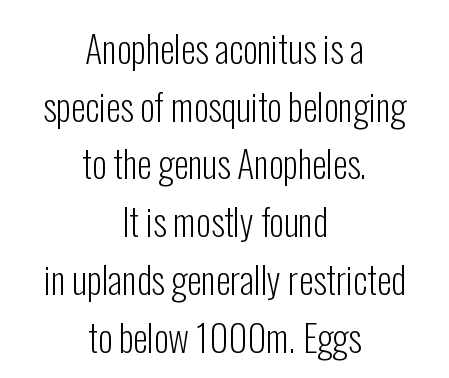
Q: Is the text bold? A: No.
Q: Is the text italic (slanted)? A: No, it is upright.
Q: Is the typeface a serif or a sans-serif typeface? A: Sans-serif.
Q: Is the text underlined? A: No.
Q: How is the paragraph aligned? A: Centered.
Q: Is the spacing between letters normal or unusually wide? A: Normal.
Q: Is the spacing between lines tight, normal or loose? A: Normal.
Q: Width (condensed, normal, or wide)? A: Condensed.
Q: Stroke contrast? A: Low.
Q: x-height? A: Medium.
Q: Monospaced? A: No.
